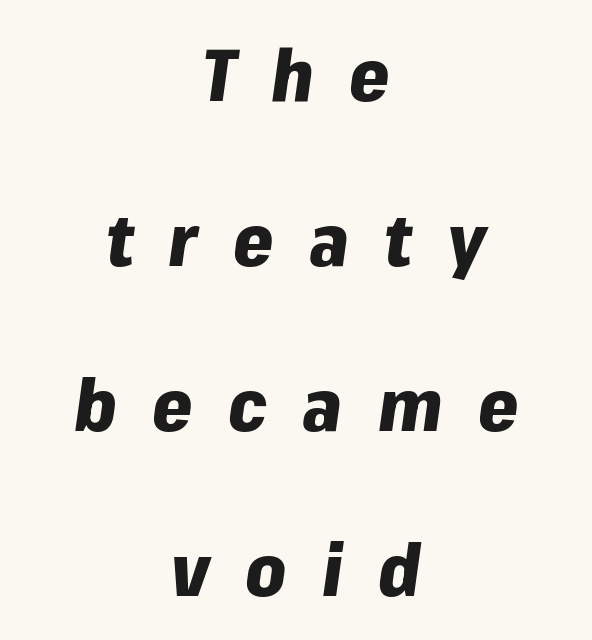
Think of a printed novel: that variable character pitch is what you see here. The strip under each line holds only bare page. The text carries the slant typical of an italic or oblique font. How heavy is the stroke? Heavy — this is a bold. The typesetter chose a symmetrical, centered arrangement here.
